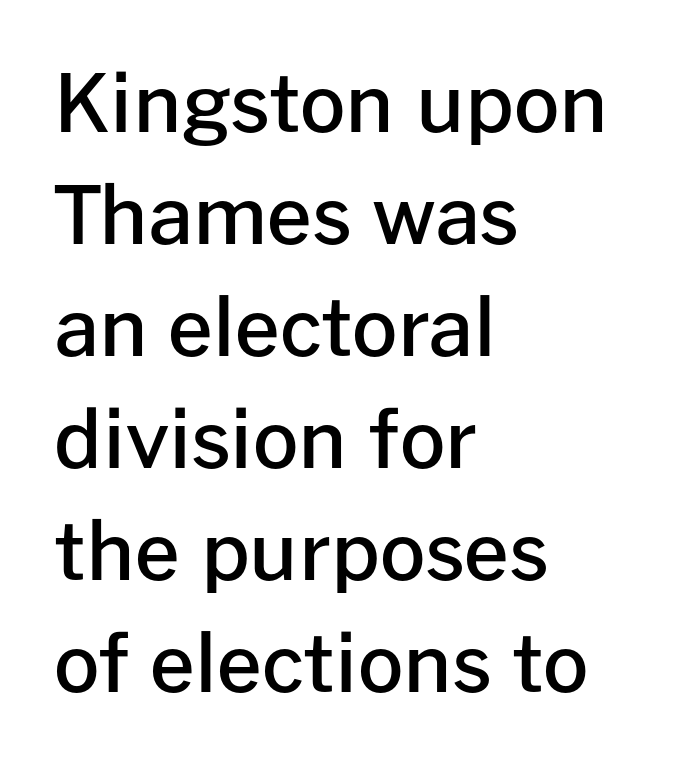
Q: Is the text bold? A: Semi-bold.
Q: Is the text italic (slanted)? A: No, it is upright.
Q: Is the typeface a serif or a sans-serif typeface? A: Sans-serif.
Q: Is the text underlined? A: No.
Q: How is the paragraph aligned? A: Left-aligned.
Q: Is the spacing between letters normal or unusually wide? A: Normal.
Q: Is the spacing between lines tight, normal or loose? A: Normal.
Q: Width (condensed, normal, or wide)? A: Normal.
Q: Stroke contrast? A: Low.
Q: x-height? A: Medium.
Q: Monospaced? A: No.
